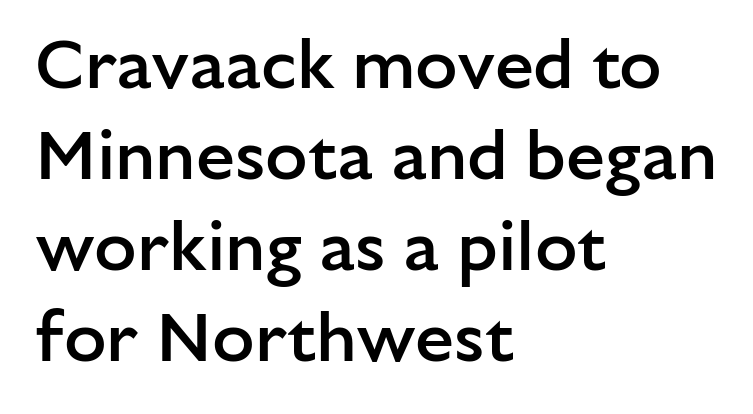
Q: Is the text bold? A: Semi-bold.
Q: Is the text italic (slanted)? A: No, it is upright.
Q: Is the typeface a serif or a sans-serif typeface? A: Sans-serif.
Q: Is the text underlined? A: No.
Q: How is the paragraph aligned? A: Left-aligned.
Q: Is the spacing between letters normal or unusually wide? A: Normal.
Q: Is the spacing between lines tight, normal or loose? A: Normal.
Q: Width (condensed, normal, or wide)? A: Normal.
Q: Stroke contrast? A: Low.
Q: x-height? A: Medium.
Q: Monospaced? A: No.
